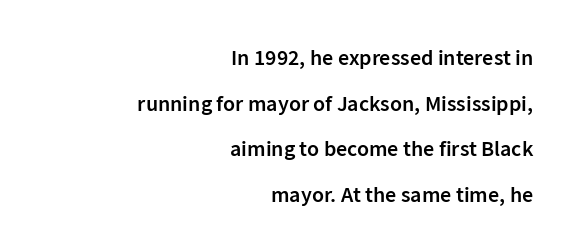
{"italic": "no", "bold": "semi", "underline": "no", "align": "right", "line_spacing": "loose", "line_spacing_ratio": 2.07, "letter_spacing": "normal", "letter_spacing_em": 0.0, "glyph_px": 22}
